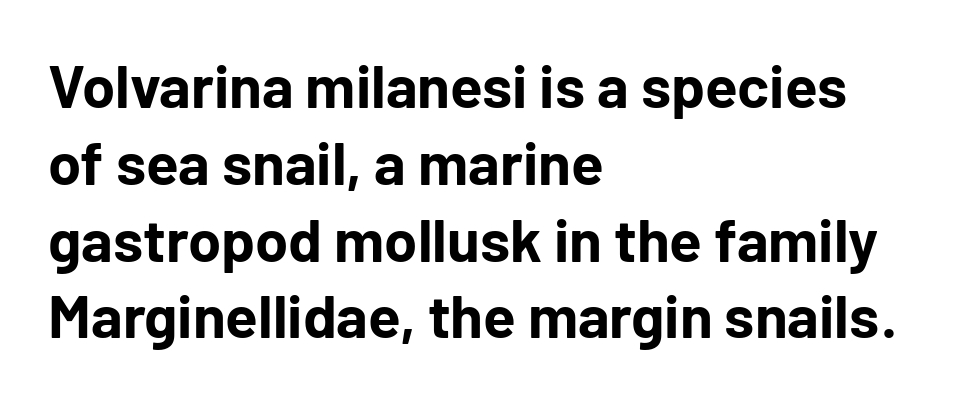
{"serif": "no", "italic": "no", "bold": "yes", "weight": "bold", "width": "normal", "stroke_contrast": "low", "x_height": "medium", "monospaced": "no", "underline": "no", "align": "left", "line_spacing": "normal", "line_spacing_ratio": 1.28, "letter_spacing": "normal", "letter_spacing_em": 0.0, "glyph_px": 60}
